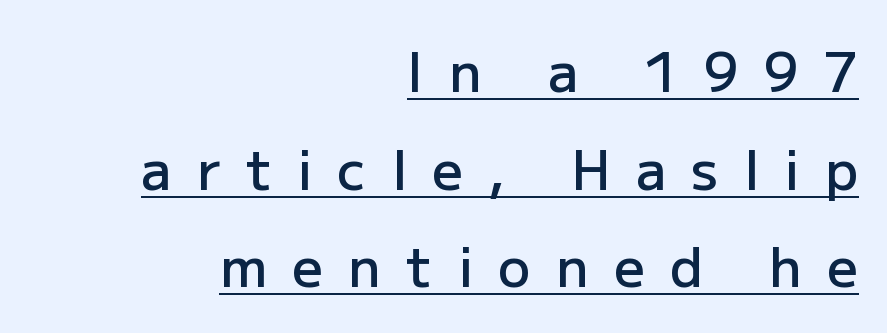
{"serif": "no", "italic": "no", "bold": "semi", "weight": "semibold", "width": "normal", "stroke_contrast": "low", "x_height": "medium", "monospaced": "no", "underline": "yes", "align": "right", "line_spacing_ratio": 1.81, "letter_spacing": "wide", "letter_spacing_em": 0.47, "glyph_px": 54}
